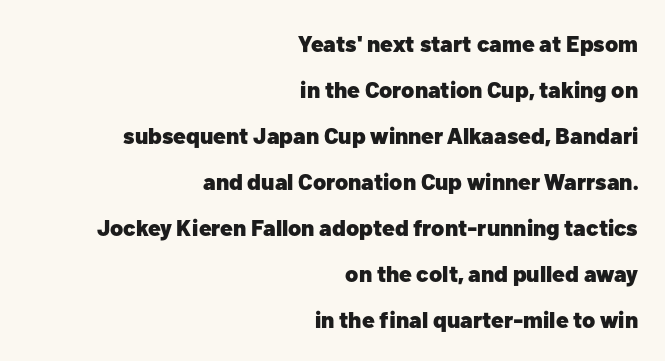
{"italic": "no", "bold": "yes", "underline": "no", "align": "right", "line_spacing": "loose", "line_spacing_ratio": 2.0, "letter_spacing": "normal", "letter_spacing_em": 0.0, "glyph_px": 23}
